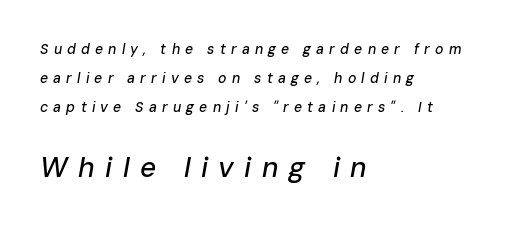
Q: Is the text italic (slanted)? A: Yes, it leans right by about 10 degrees.
Q: Is the text underlined? A: No.
Q: How is the paragraph aligned? A: Left-aligned.
Q: Is the spacing between letters normal or unusually wide? A: Unusually wide.
Q: Is the spacing between lines tight, normal or loose? A: Loose.
Q: Which block of text is set in a larger size, the first (top) or the second (bottom)? A: The second (bottom) one.
Q: Width (condensed, normal, or wide)? A: Normal.
Q: Stroke contrast? A: Low.
Q: x-height? A: Medium.
Q: Monospaced? A: No.
